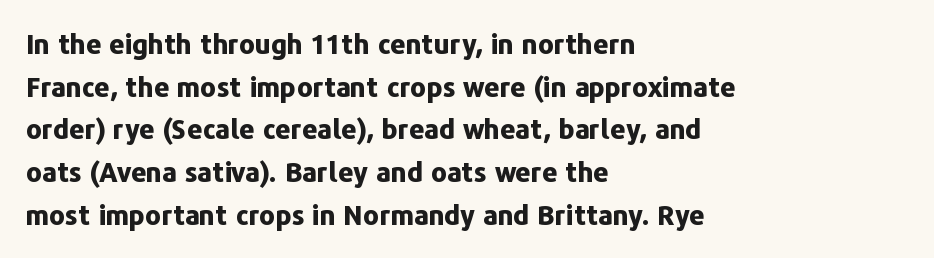
{"italic": "no", "bold": "yes", "underline": "no", "align": "left", "line_spacing": "normal", "line_spacing_ratio": 1.58, "letter_spacing": "normal", "letter_spacing_em": 0.0, "glyph_px": 27}
